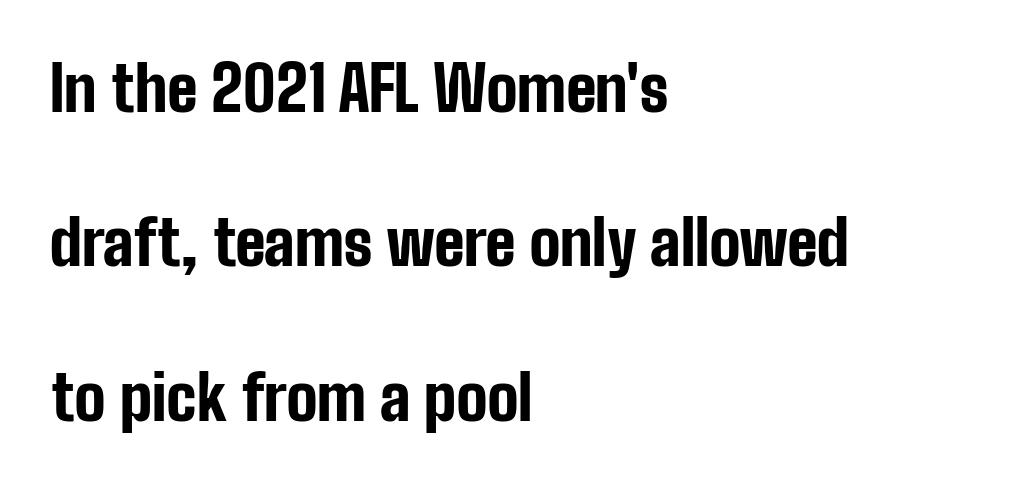
Classification — sans serif. This sample uses an upright cut, with every glyph sitting square on the baseline. Standard letterfit; no display-style spreading of the glyphs. Horizontal alignment here is leftward, the default for most running prose. These lines are rendered in a variable-pitch font. Check under the words: just untouched page.
